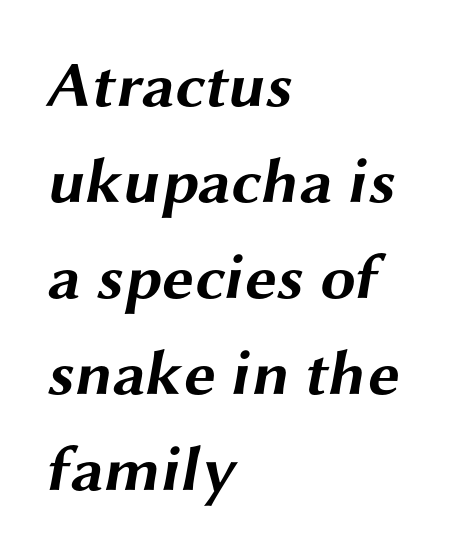
Q: Is the text bold? A: Yes.
Q: Is the typeface a serif or a sans-serif typeface? A: Sans-serif.
Q: Is the text underlined? A: No.
Q: How is the paragraph aligned? A: Left-aligned.
Q: Is the spacing between letters normal or unusually wide? A: Normal.
Q: Is the spacing between lines tight, normal or loose? A: Normal.
Q: Width (condensed, normal, or wide)? A: Wide.
Q: Stroke contrast? A: Medium.
Q: x-height? A: Medium.
Q: Monospaced? A: No.
